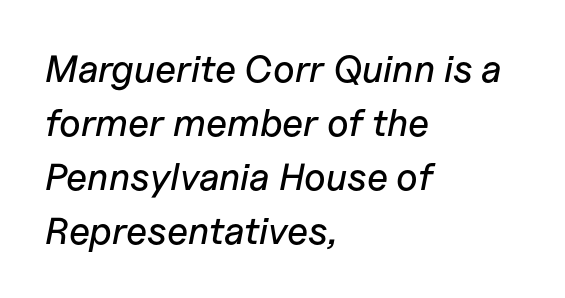
Q: Is the text italic (slanted)? A: Yes, it leans right by about 11 degrees.
Q: Is the text underlined? A: No.
Q: How is the paragraph aligned? A: Left-aligned.
Q: Is the spacing between letters normal or unusually wide? A: Normal.
Q: Is the spacing between lines tight, normal or loose? A: Normal.
Q: Width (condensed, normal, or wide)? A: Normal.
Q: Stroke contrast? A: Low.
Q: x-height? A: Medium.
Q: Monospaced? A: No.
